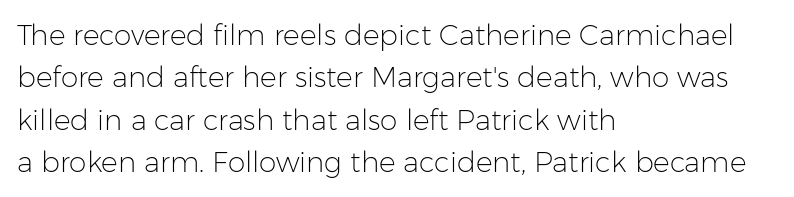
{"serif": "no", "italic": "no", "bold": "no", "weight": "light", "width": "normal", "stroke_contrast": "low", "x_height": "medium", "monospaced": "no", "underline": "no", "align": "left", "line_spacing": "normal", "line_spacing_ratio": 1.51, "letter_spacing": "normal", "letter_spacing_em": 0.0, "glyph_px": 28}
